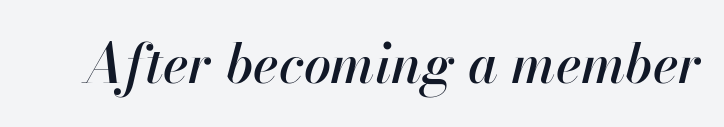
Q: Is the text italic (slanted)? A: Yes, it leans right by about 13 degrees.
Q: Is the text underlined? A: No.
Q: Is the spacing between letters normal or unusually wide? A: Normal.
Q: Width (condensed, normal, or wide)? A: Normal.
Q: Stroke contrast? A: High.
Q: x-height? A: Small.
Q: Monospaced? A: No.
